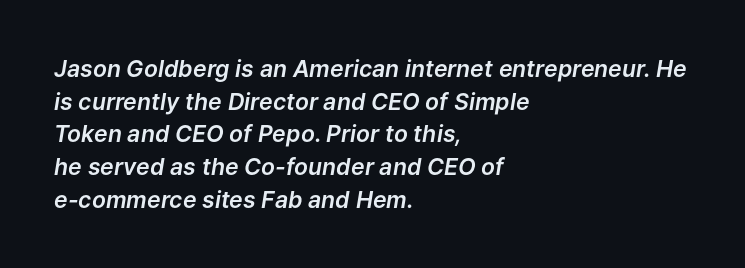
The rendering keeps characters at their native spacing. Tall strokes in this sample are angled rather than plumb. The paragraph shown leans on its left margin. Just letters on the line, the space beneath them empty.
